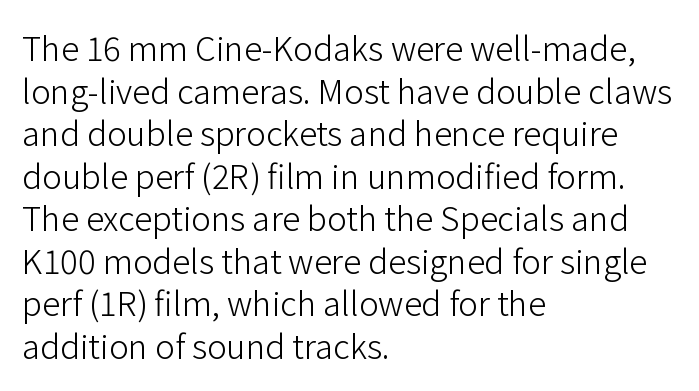
The image shows 33 px light sans-serif type, upright; set left-aligned, normal line spacing (1.29x), normal letter spacing, not underlined; low stroke contrast and a medium x-height.
